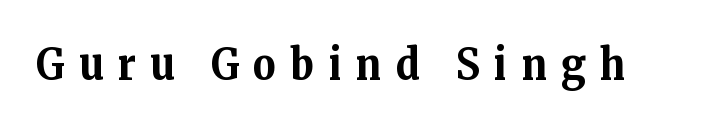
Characters follow at a spacing far wider than the type designer built in. The font is running at its bold setting. Proportional: the letters do not fall into vertical columns. Check under the words: just untouched page. A roman cut, with each character standing at attention.
